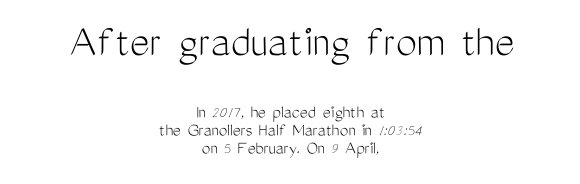
The image shows 47 px light, condensed sans-serif type, upright; set centered, tight line spacing (0.96x), normal letter spacing, not underlined; the first (top) block is 2.47x larger; medium stroke contrast and a medium x-height.
